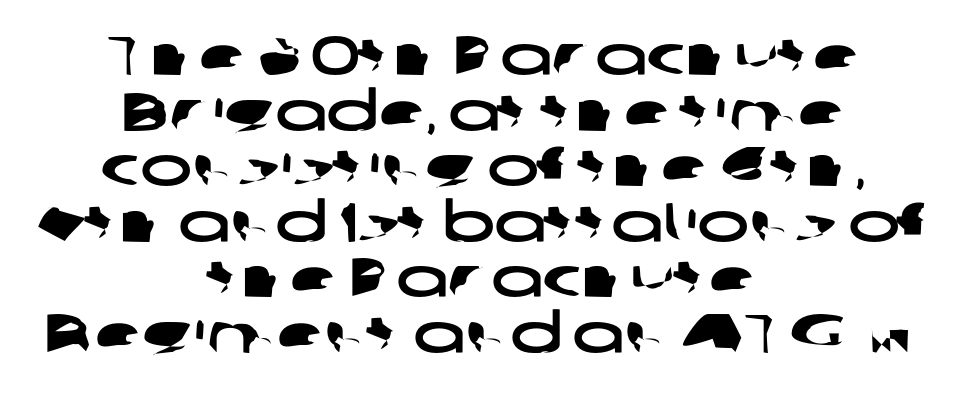
{"serif": "no", "width": "wide", "stroke_contrast": "low", "x_height": "medium", "monospaced": "no", "underline": "no", "align": "center", "line_spacing": "tight", "line_spacing_ratio": 1.01, "letter_spacing": "normal", "letter_spacing_em": 0.0, "glyph_px": 55}
